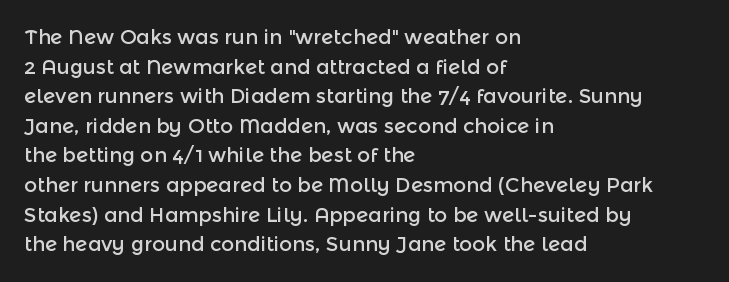
Q: Is the text italic (slanted)? A: No, it is upright.
Q: Is the text underlined? A: No.
Q: How is the paragraph aligned? A: Left-aligned.
Q: Is the spacing between letters normal or unusually wide? A: Normal.
Q: Is the spacing between lines tight, normal or loose? A: Normal.
